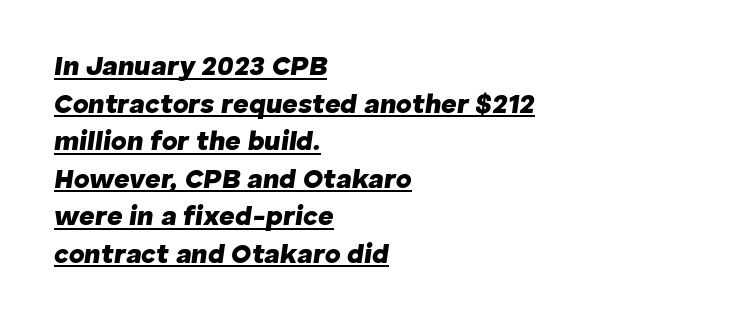
{"italic": "yes", "lean": "right", "slant_degrees": 8, "bold": "yes", "underline": "yes", "align": "left", "line_spacing": "normal", "line_spacing_ratio": 1.39, "letter_spacing": "normal", "letter_spacing_em": 0.0, "glyph_px": 27}
